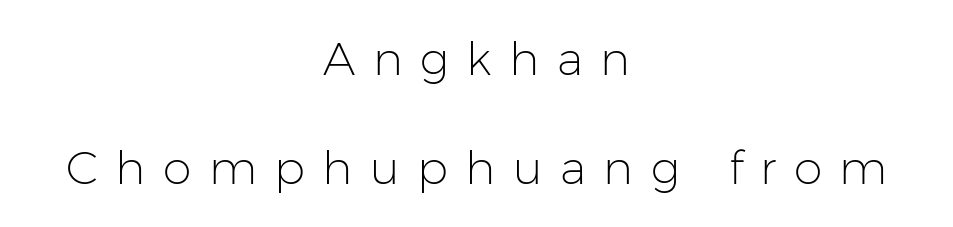
The image shows 46 px light sans-serif type, upright; set centered, loose line spacing (2.38x), unusually wide letter spacing (+0.38 em), not underlined; low stroke contrast and a medium x-height.
